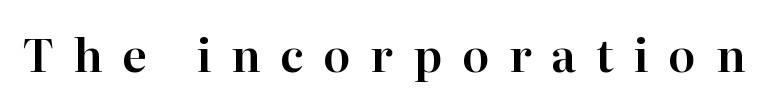
{"serif": "yes", "italic": "no", "width": "normal", "stroke_contrast": "high", "x_height": "medium", "monospaced": "no", "underline": "no", "letter_spacing": "wide", "letter_spacing_em": 0.44, "glyph_px": 45}
